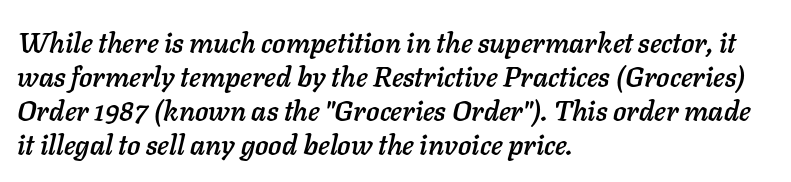
Q: Is the text italic (slanted)? A: Yes, it leans right by about 11 degrees.
Q: Is the text underlined? A: No.
Q: How is the paragraph aligned? A: Left-aligned.
Q: Is the spacing between letters normal or unusually wide? A: Normal.
Q: Width (condensed, normal, or wide)? A: Normal.
Q: Stroke contrast? A: Low.
Q: x-height? A: Medium.
Q: Monospaced? A: No.
